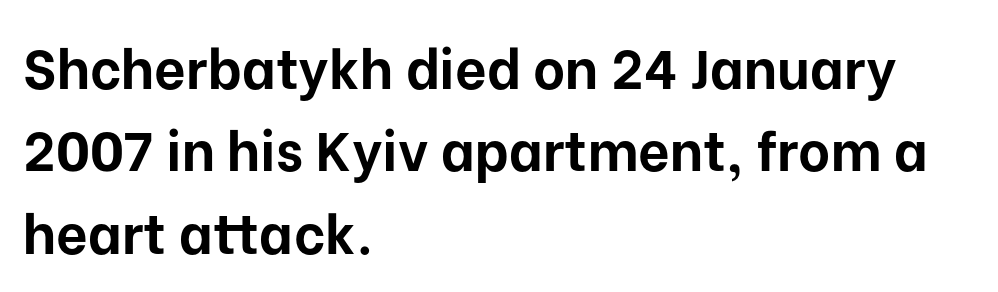
{"serif": "no", "italic": "no", "bold": "yes", "weight": "bold", "width": "normal", "stroke_contrast": "low", "x_height": "medium", "monospaced": "no", "underline": "no", "align": "left", "line_spacing": "normal", "line_spacing_ratio": 1.5, "letter_spacing": "normal", "letter_spacing_em": 0.0, "glyph_px": 55}
